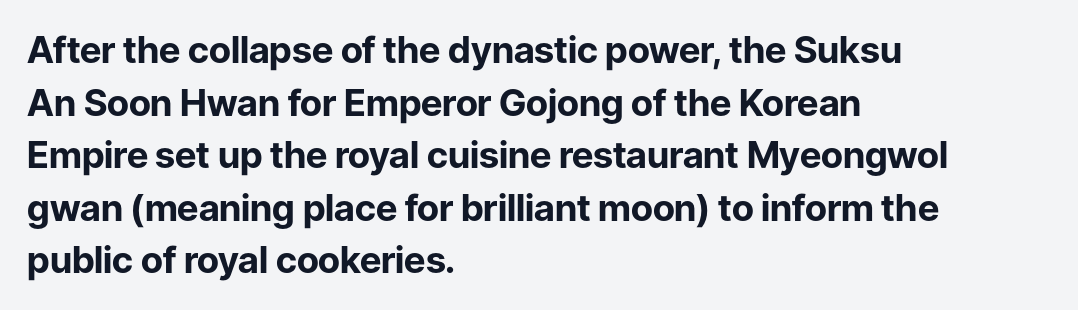
The leading is moderate, giving the passage an even texture. Observe the absence of serifs on each vertical stroke in this sample. You'd pick this weight for a headline — it's a proper bold. The area under the type is left untouched. Each letter keeps its own natural width here, so spacing adapts to shape. In terms of posture, this sample is upright.
